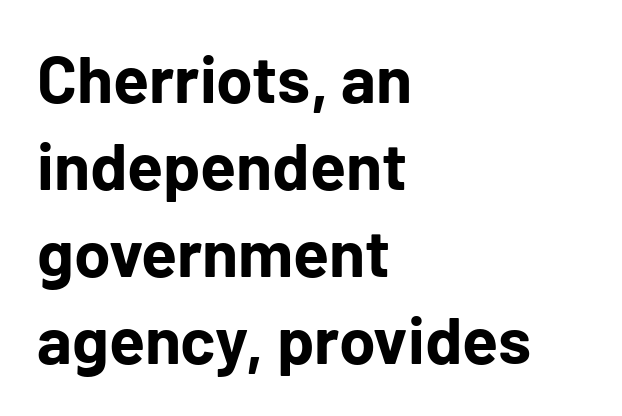
Q: Is the text bold? A: Yes.
Q: Is the text italic (slanted)? A: No, it is upright.
Q: Is the typeface a serif or a sans-serif typeface? A: Sans-serif.
Q: Is the text underlined? A: No.
Q: How is the paragraph aligned? A: Left-aligned.
Q: Is the spacing between letters normal or unusually wide? A: Normal.
Q: Is the spacing between lines tight, normal or loose? A: Normal.
Q: Width (condensed, normal, or wide)? A: Normal.
Q: Stroke contrast? A: Low.
Q: x-height? A: Medium.
Q: Monospaced? A: No.
